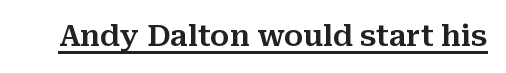
{"serif": "yes", "italic": "no", "width": "normal", "stroke_contrast": "medium", "x_height": "medium", "monospaced": "no", "underline": "yes", "letter_spacing": "normal", "letter_spacing_em": 0.0, "glyph_px": 29}
